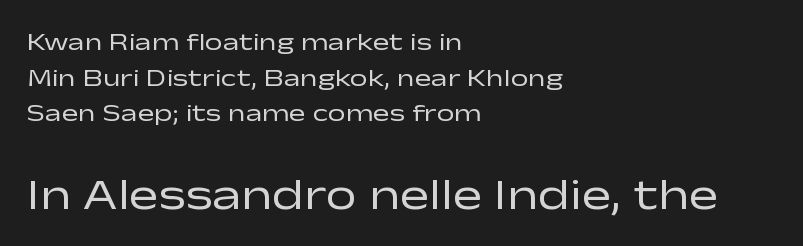
{"serif": "no", "italic": "no", "bold": "no", "weight": "regular", "width": "wide", "stroke_contrast": "low", "x_height": "medium", "monospaced": "no", "underline": "no", "align": "left", "line_spacing": "normal", "line_spacing_ratio": 1.43, "letter_spacing": "normal", "letter_spacing_em": 0.0, "larger_block": "second", "size_ratio": 1.76, "glyph_px": 44}
